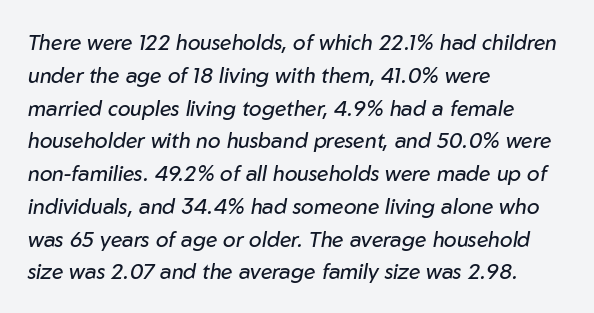
Q: Is the text bold? A: No.
Q: Is the text italic (slanted)? A: Yes, it leans right by about 10 degrees.
Q: Is the text underlined? A: No.
Q: How is the paragraph aligned? A: Left-aligned.
Q: Is the spacing between letters normal or unusually wide? A: Normal.
Q: Is the spacing between lines tight, normal or loose? A: Normal.
